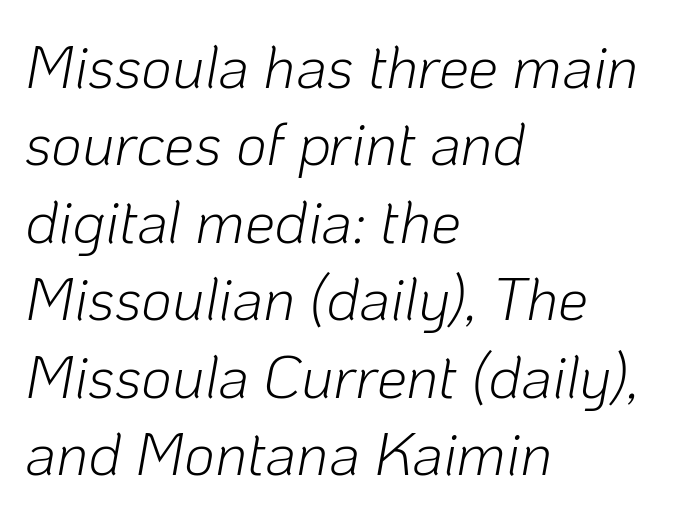
The image shows 60 px light type, italic (leaning right); set left-aligned, normal line spacing (1.29x), normal letter spacing, not underlined; low stroke contrast and a medium x-height.
